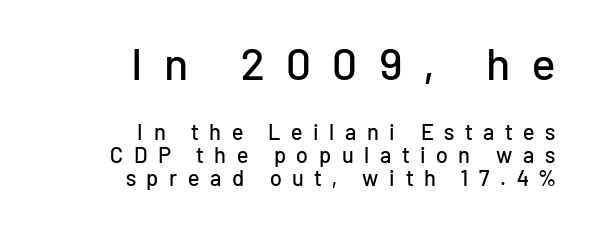
The image shows 45 px sans-serif type, upright; set right-aligned, tight line spacing (1.04x), unusually wide letter spacing (+0.48 em), not underlined; the first (top) block is 2.05x larger; low stroke contrast and a medium x-height.
